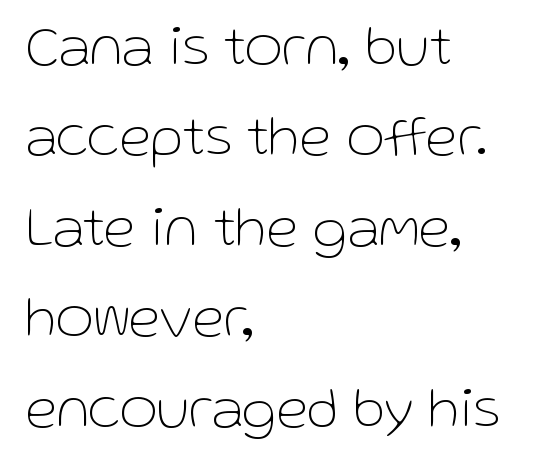
{"serif": "no", "italic": "no", "bold": "no", "weight": "thin", "width": "normal", "stroke_contrast": "low", "x_height": "medium", "monospaced": "no", "underline": "no", "align": "left", "line_spacing": "normal", "line_spacing_ratio": 1.56, "letter_spacing": "normal", "letter_spacing_em": 0.0, "glyph_px": 58}
